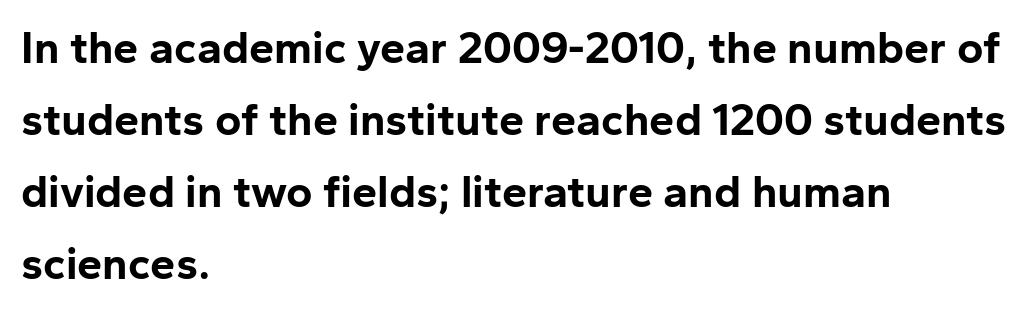
{"serif": "no", "italic": "no", "bold": "yes", "weight": "bold", "width": "normal", "stroke_contrast": "low", "x_height": "medium", "monospaced": "no", "underline": "no", "align": "left", "line_spacing": "normal", "line_spacing_ratio": 1.6, "letter_spacing": "normal", "letter_spacing_em": 0.0, "glyph_px": 45}
